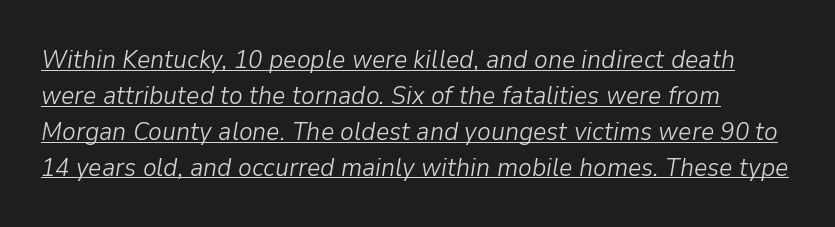
The image shows 26 px text type, italic (leaning right); set normal line spacing (1.38x), normal letter spacing, underlined.
